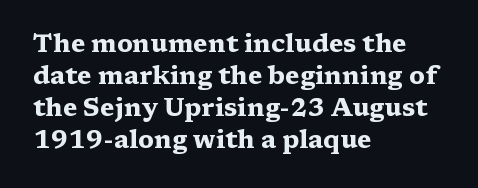
The image shows 25 px bold type, upright; set left-aligned, normal line spacing (1.28x), normal letter spacing, not underlined.
